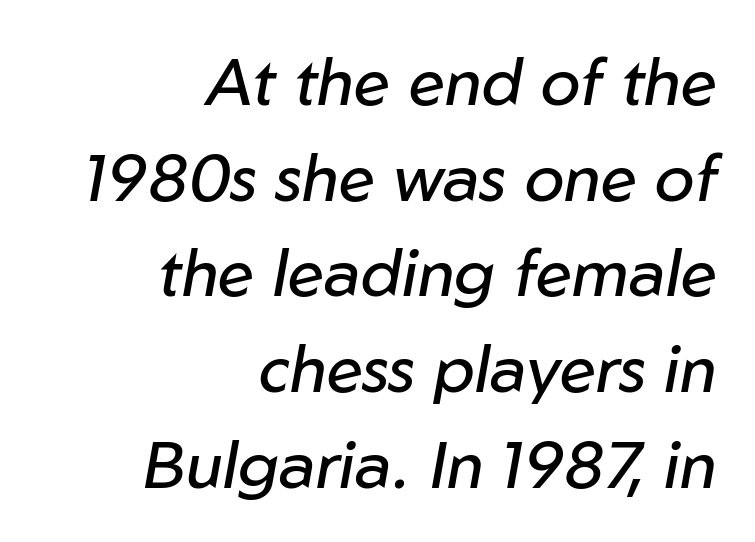
The image shows 66 px regular-weight type, italic (leaning right); set right-aligned, normal line spacing (1.45x), normal letter spacing, not underlined; low stroke contrast and a medium x-height.
